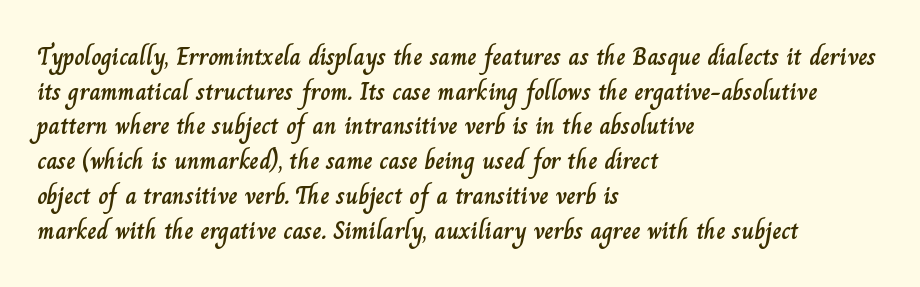
The image shows 25 px text type; set left-aligned, normal line spacing (1.39x), normal letter spacing, not underlined.
